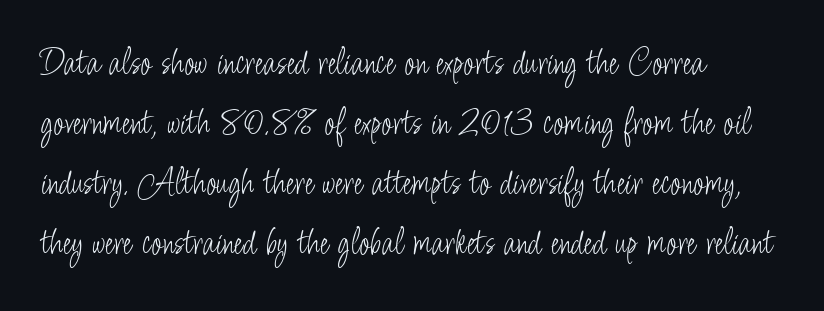
{"serif": "no", "bold": "no", "weight": "light", "width": "condensed", "stroke_contrast": "low", "x_height": "small", "monospaced": "no", "underline": "no", "align": "left", "line_spacing": "normal", "line_spacing_ratio": 1.54, "letter_spacing": "normal", "letter_spacing_em": 0.0, "glyph_px": 39}
